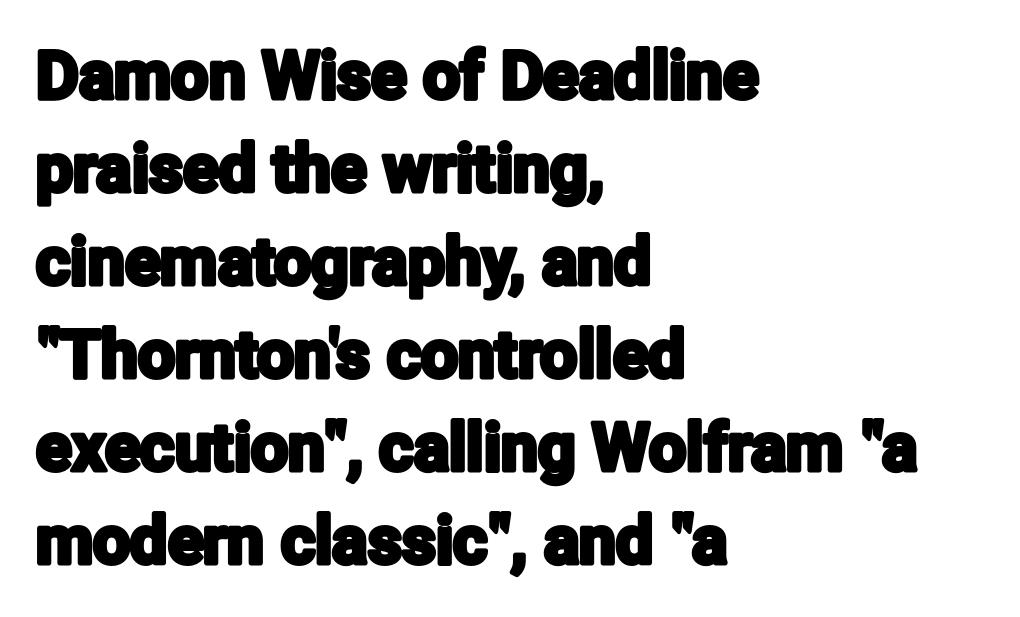
Q: Is the text italic (slanted)? A: No, it is upright.
Q: Is the typeface a serif or a sans-serif typeface? A: Sans-serif.
Q: Is the text underlined? A: No.
Q: How is the paragraph aligned? A: Left-aligned.
Q: Is the spacing between letters normal or unusually wide? A: Normal.
Q: Is the spacing between lines tight, normal or loose? A: Normal.
Q: Width (condensed, normal, or wide)? A: Condensed.
Q: Stroke contrast? A: Low.
Q: x-height? A: Medium.
Q: Monospaced? A: No.
